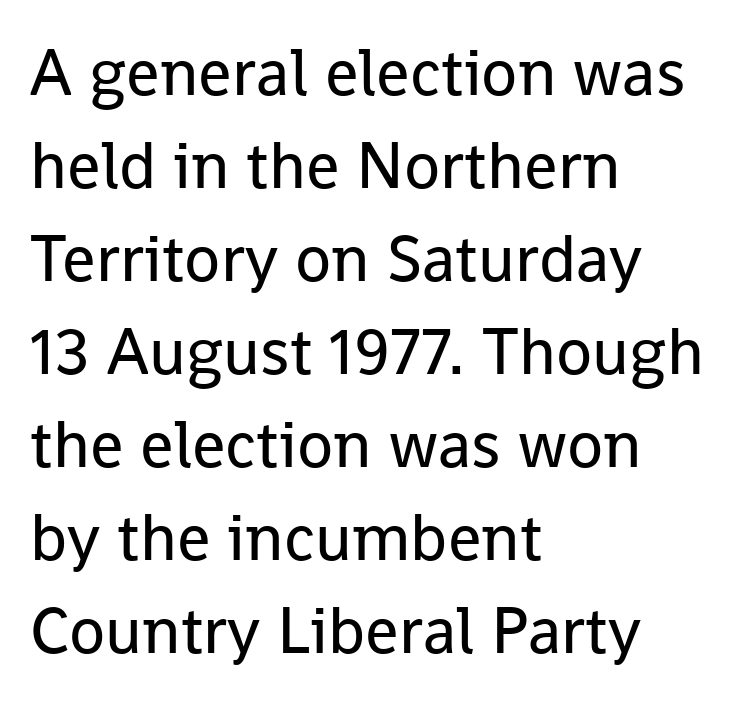
These lines stack with their left ends in a neat column. Do the characters align in a grid? No, the font is proportional. Examine the stroke ends and you'll find no serifs. The font's upright variant was chosen for this text. Regarding leading, the lines here are spaced in the standard way. The string is rendered with underlining switched off.
